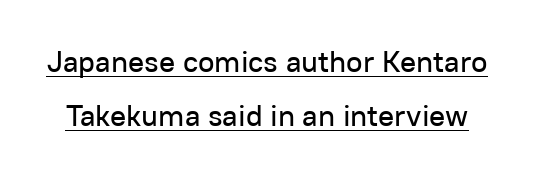
Q: Is the text italic (slanted)? A: No, it is upright.
Q: Is the typeface a serif or a sans-serif typeface? A: Sans-serif.
Q: Is the text underlined? A: Yes.
Q: Is the spacing between letters normal or unusually wide? A: Normal.
Q: Width (condensed, normal, or wide)? A: Normal.
Q: Stroke contrast? A: Low.
Q: x-height? A: Medium.
Q: Monospaced? A: No.
